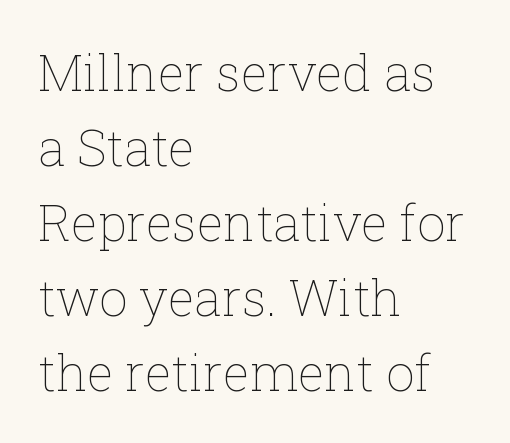
The image shows 50 px thin type, upright; set left-aligned, normal line spacing (1.5x), normal letter spacing, not underlined; low stroke contrast and a medium x-height.
